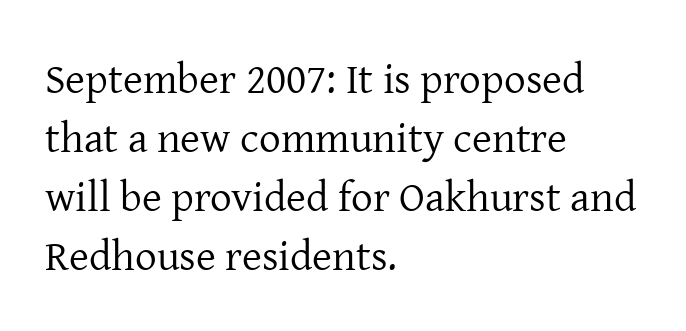
Summary of vertical rhythm: regular, with standard interline spacing. Nothing heavy about these letters — not bold at all. Vertical strokes here are truly vertical. The gap between lines stays unmarked. This rendering uses left alignment, leaving the right contour irregular.
